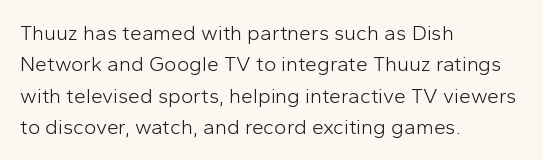
{"italic": "no", "bold": "no", "underline": "no", "align": "left", "line_spacing": "normal", "line_spacing_ratio": 1.49, "letter_spacing": "normal", "letter_spacing_em": 0.0, "glyph_px": 21}
